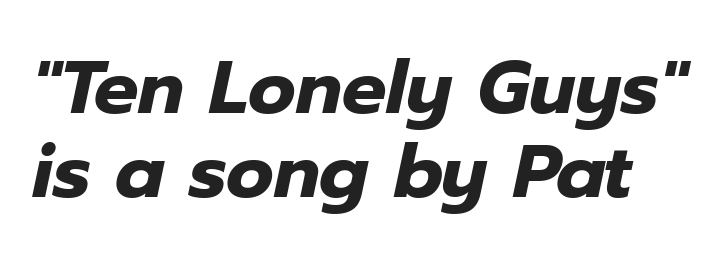
The image shows 74 px heavy type, italic (leaning right); set tight line spacing (1.14x), normal letter spacing, not underlined; low stroke contrast and a medium x-height.
